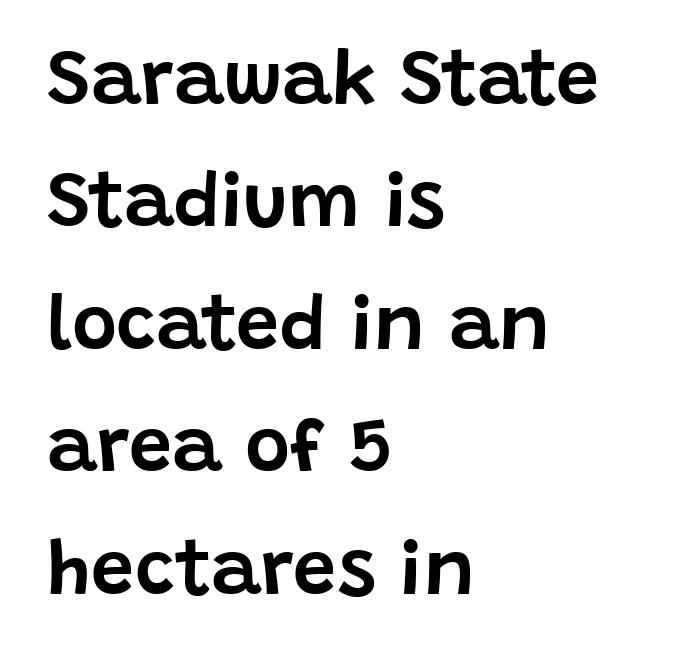
The image shows 77 px sans-serif type, upright; set left-aligned, normal line spacing (1.59x), normal letter spacing, not underlined; low stroke contrast and a large x-height.
